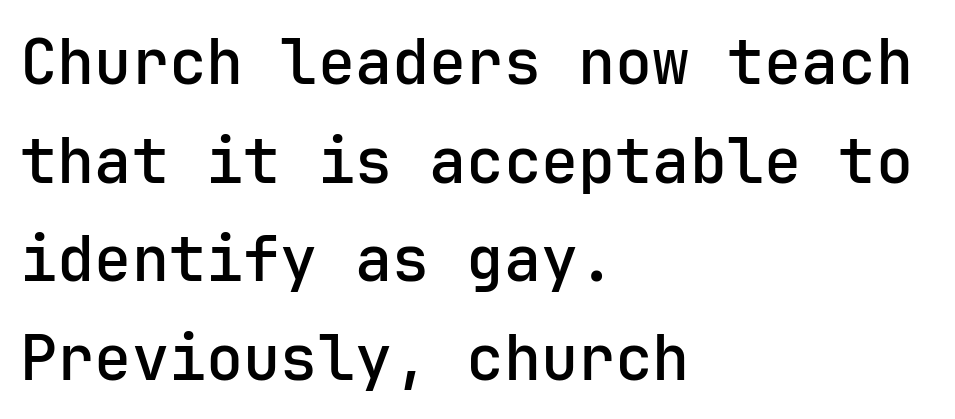
The image shows 62 px semibold sans-serif type, upright; set left-aligned, normal line spacing (1.59x), normal letter spacing, not underlined; low stroke contrast and a medium x-height.
